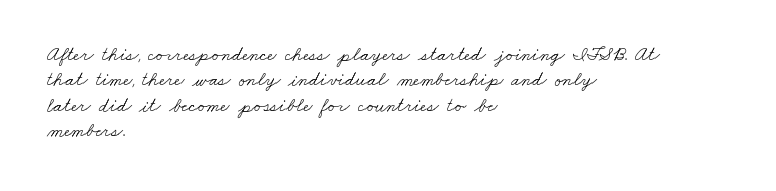
Between one letter and the next there's only the usual sliver of space. Weight: regular or lighter. One glance says typical: line gaps are just what's usual. The paragraph has a hard left edge and a soft right edge.
